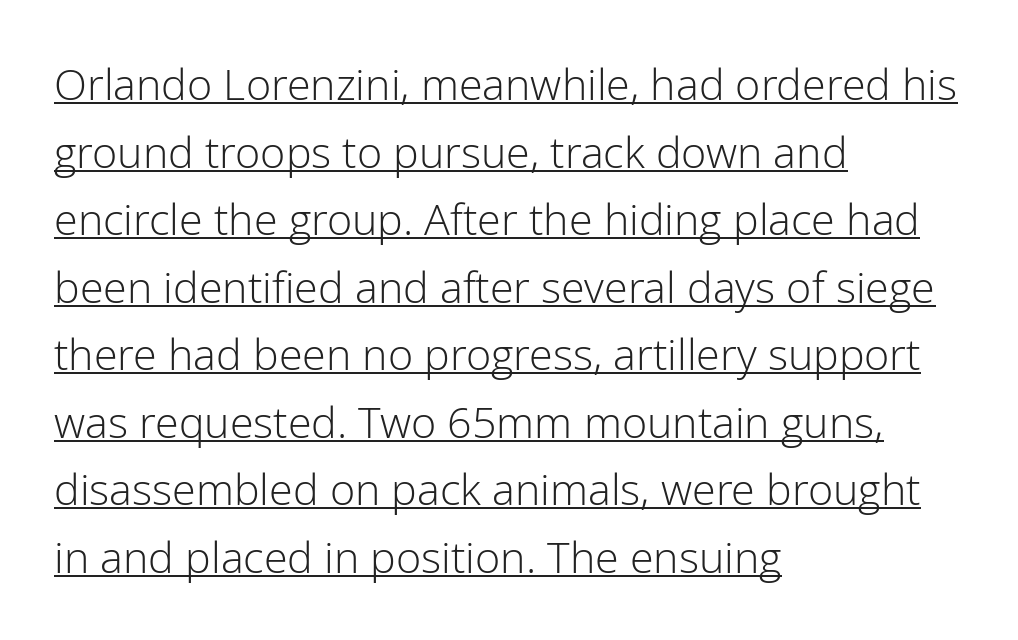
The image shows 43 px light sans-serif type, upright; set left-aligned, normal line spacing (1.57x), normal letter spacing, underlined; low stroke contrast and a medium x-height.
